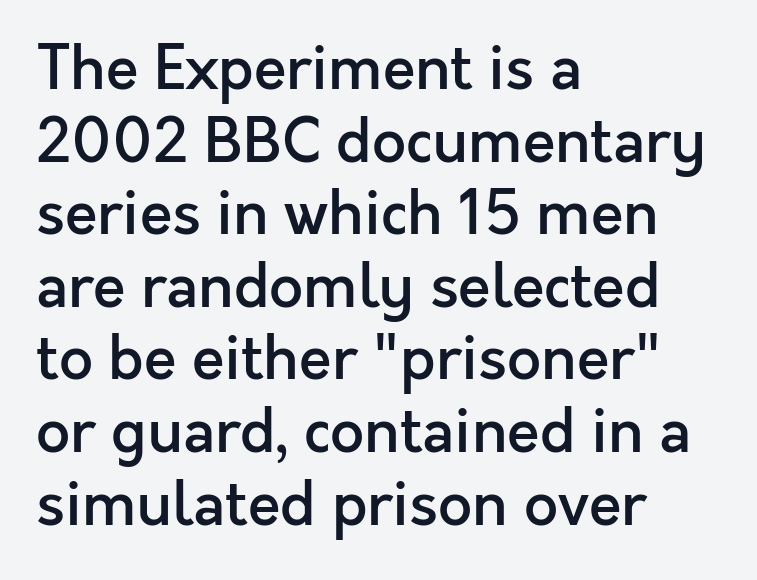
Reading down the block, your eye returns to a fixed left position each line. Letterform terminals end flat and unadorned throughout the passage. How heavy is the stroke? Medium-heavy — a semibold, shy of bold. This is the regular roman posture of the typeface. Tracking here is standard; glyphs follow each other at the usual distance.
